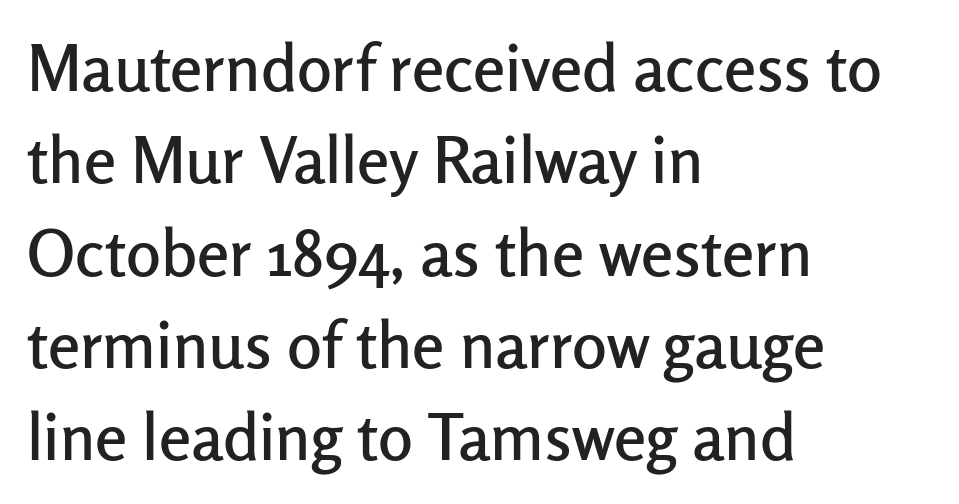
Q: Is the text italic (slanted)? A: No, it is upright.
Q: Is the typeface a serif or a sans-serif typeface? A: Sans-serif.
Q: Is the text underlined? A: No.
Q: How is the paragraph aligned? A: Left-aligned.
Q: Is the spacing between letters normal or unusually wide? A: Normal.
Q: Is the spacing between lines tight, normal or loose? A: Normal.
Q: Width (condensed, normal, or wide)? A: Normal.
Q: Stroke contrast? A: Low.
Q: x-height? A: Medium.
Q: Monospaced? A: No.
